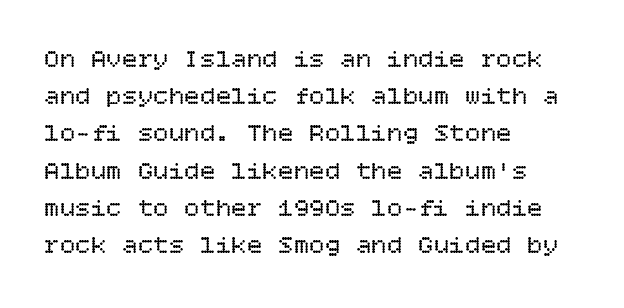
{"italic": "no", "bold": "no", "underline": "no", "align": "left", "line_spacing": "normal", "line_spacing_ratio": 1.43, "letter_spacing": "normal", "letter_spacing_em": 0.0, "glyph_px": 26}
